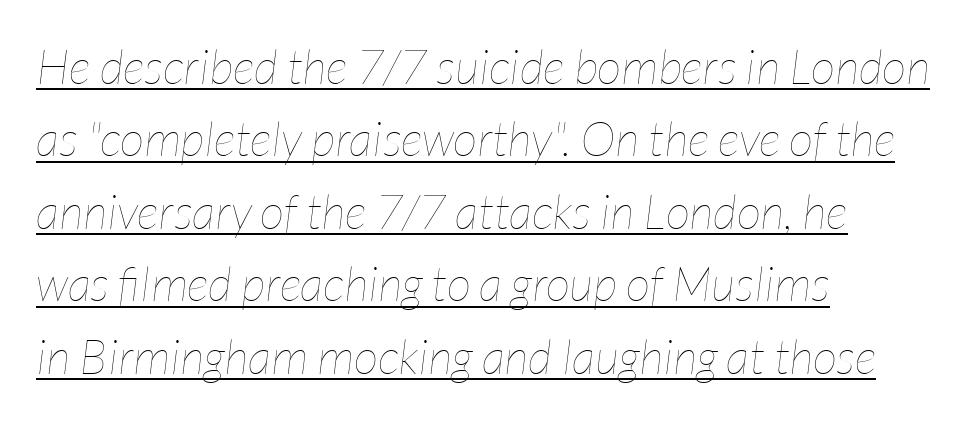
Glance below the letters and you will spot a drawn line. Emphasis-style slanted type is in use. These glyphs show unthickened strokes, regular width or finer. The line-height multiplier appears to be the usual default. What stands out about the letter spacing? Nothing — it is the standard amount. These lines are set flush left with a ragged right edge.
